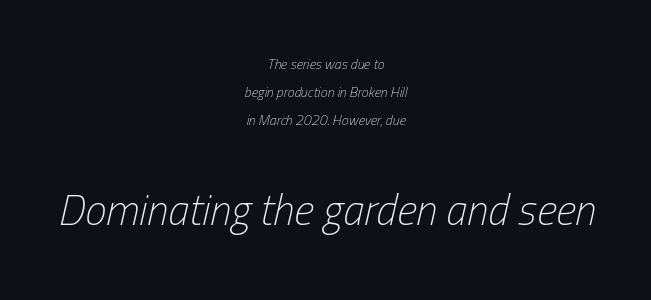
Each stroke keeps to a modest, everyday thickness or less. The face used here is proportionally spaced, like ordinary book or web type. If you folded the block vertically in half, each line would mirror itself in length. It's the slanting kind of type.
